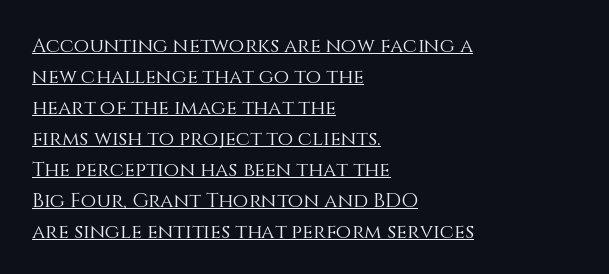
{"italic": "no", "bold": "no", "underline": "yes", "align": "left", "line_spacing": "normal", "line_spacing_ratio": 1.55, "letter_spacing": "normal", "letter_spacing_em": 0.0, "glyph_px": 20}
